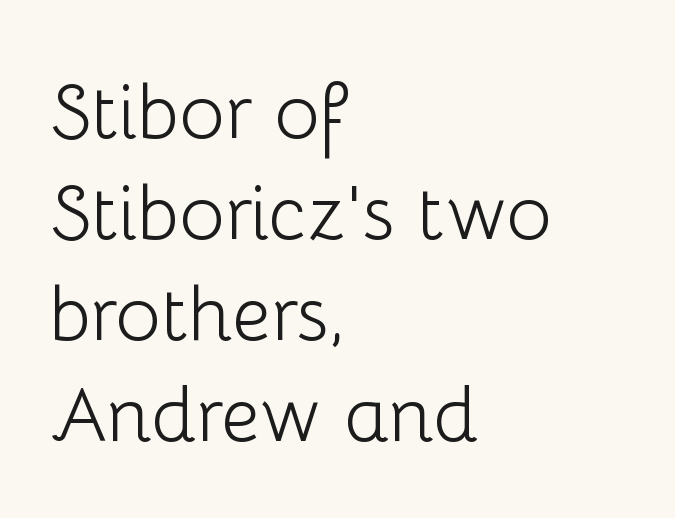
The setting favours the left margin, as ordinary paragraphs usually do. Tracking here is standard; glyphs follow each other at the usual distance. Think of a printed novel: that variable character pitch is what you see here. The designer left line spacing at the default. Caption: face not bold, strokes unweighted. The glyphs are unaccompanied by any horizontal stroke below them.
